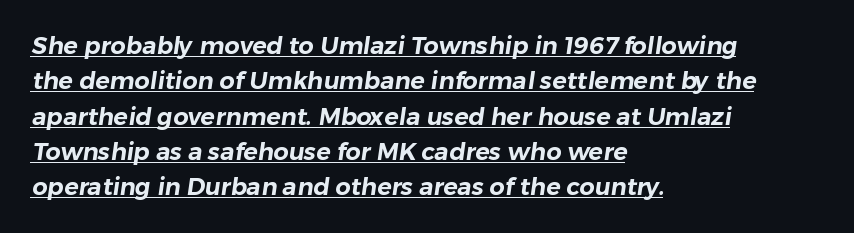
The image shows 24 px text type; set left-aligned, normal line spacing (1.47x), normal letter spacing, underlined.
